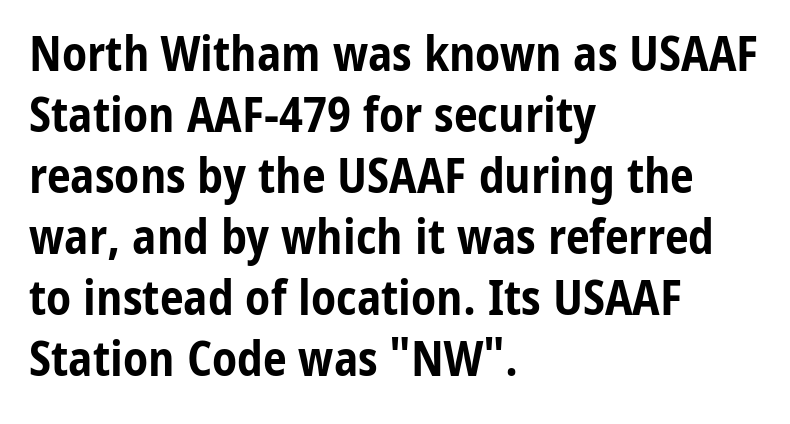
The space directly below the letters is spotless. Inter-character spacing is left at the font's built-in metrics. The typeface chosen for these lines omits serifs. Compared with a centered layout, this one pins lines to the left instead. I'd describe the lettering as bold — thick and assertive.
